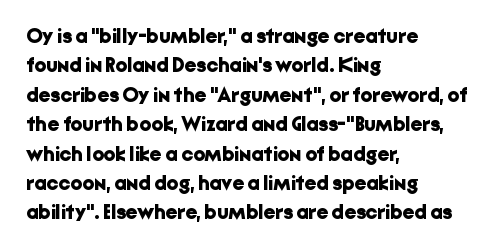
{"italic": "no", "bold": "yes", "underline": "no", "align": "left", "line_spacing": "normal", "line_spacing_ratio": 1.4, "letter_spacing": "normal", "letter_spacing_em": 0.0, "glyph_px": 21}
